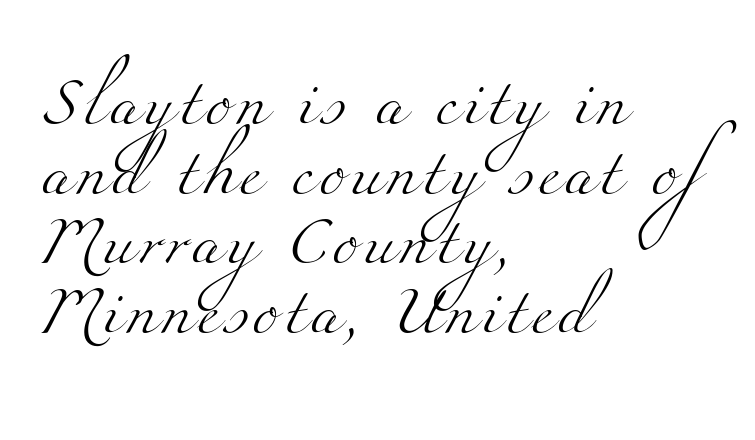
In CSS terms this would be text-align: left. The designer left line spacing at the default. Is this a fixed-width face? No — the glyphs have proportional, varying widths. Descenders hang freely into open space.
